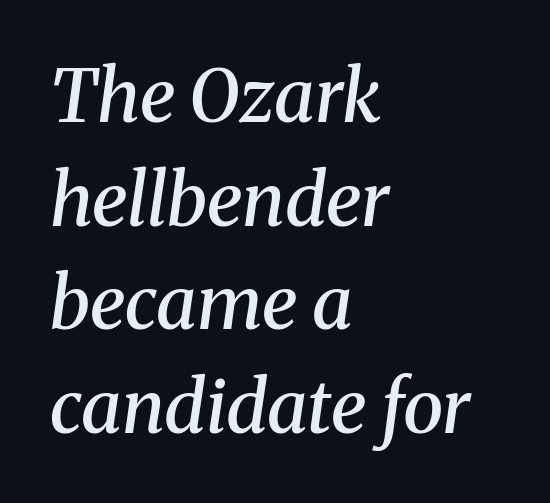
{"serif": "yes", "italic": "yes", "lean": "right", "slant_degrees": 8, "bold": "semi", "weight": "semibold", "width": "normal", "stroke_contrast": "medium", "x_height": "medium", "monospaced": "no", "underline": "no", "align": "left", "line_spacing": "normal", "line_spacing_ratio": 1.42, "letter_spacing": "normal", "letter_spacing_em": 0.0, "glyph_px": 73}
